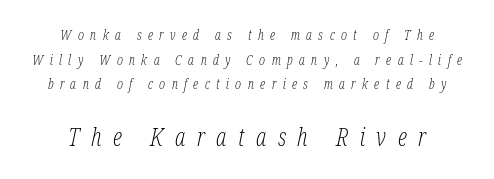
Q: Is the text bold? A: No.
Q: Is the text italic (slanted)? A: Yes, it leans right by about 12 degrees.
Q: Is the text underlined? A: No.
Q: How is the paragraph aligned? A: Centered.
Q: Is the spacing between letters normal or unusually wide? A: Unusually wide.
Q: Which block of text is set in a larger size, the first (top) or the second (bottom)? A: The second (bottom) one.
